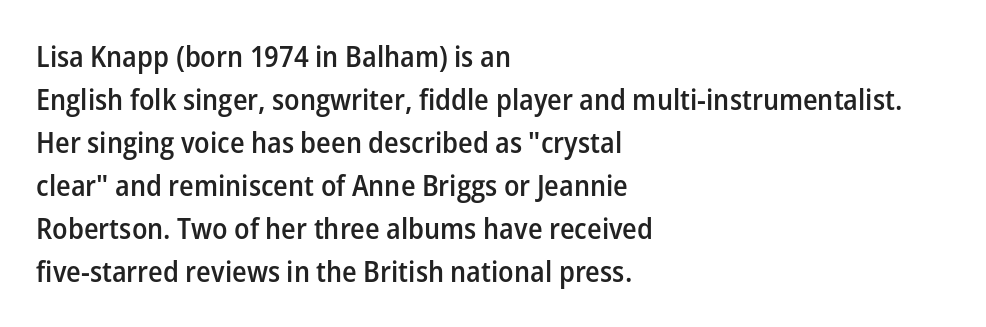
The image shows 29 px semibold sans-serif type, upright; set left-aligned, normal line spacing (1.48x), normal letter spacing, not underlined; low stroke contrast and a medium x-height.
